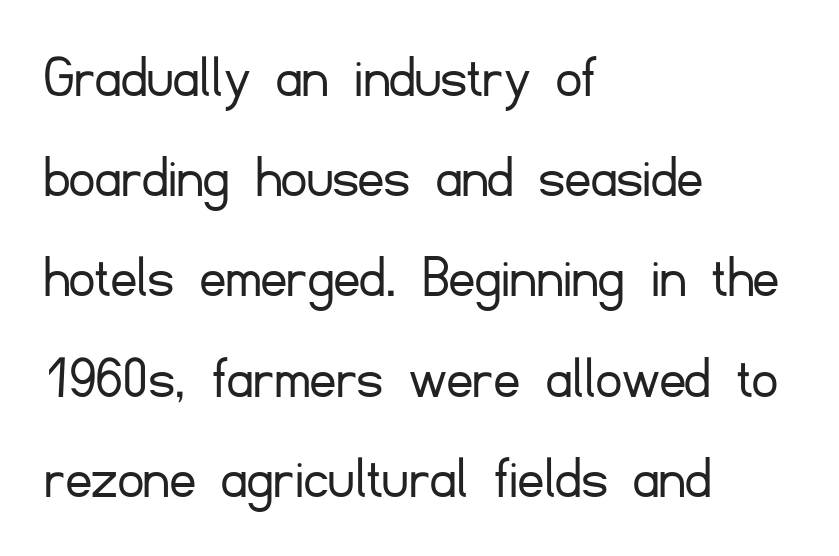
Is this a fixed-width face? No — the glyphs have proportional, varying widths. Does extra space separate the letters? No, they use regular spacing. Plain, unruled lines of type. Nope, no serifs anywhere on these letters. Weight: in the light-to-regular range.
